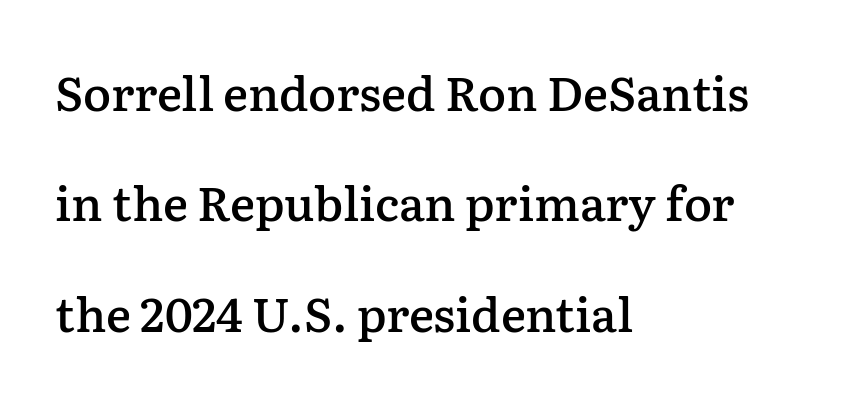
Compared with an ordinary text face, these strokes are moderately heavier — a semibold. The lettering stays uniformly vertical, giving the passage a roman look. The characters display serif detailing at their extremities. Leading: increased. Spacing verdict: proportional, widths tailored to each character.
